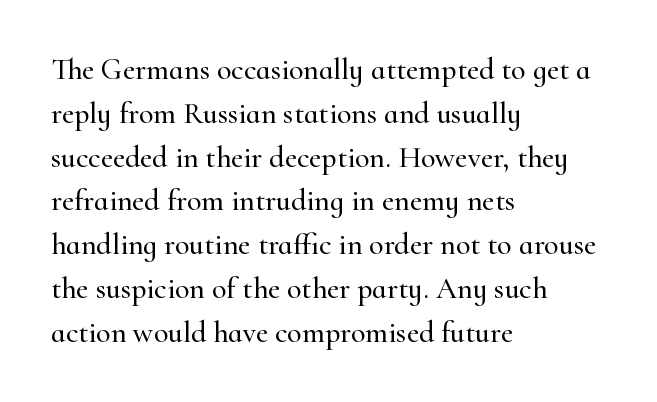
Every character sits straight up, as roman type does. Each letter keeps its own natural width here, so spacing adapts to shape. The letters carry serifs — small finishing strokes at the ends of their stems. The horizontal fit of the characters is conventional and even. A classic flush-left, rag-right setting is used for this passage. Honestly, the row spacing looks completely unremarkable.
